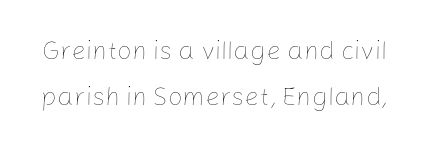
What stands out about the letter spacing? Nothing — it is the standard amount. Italic: no, the glyphs are upright roman. Type without underlining. Weight: not bold — regular or lighter.
